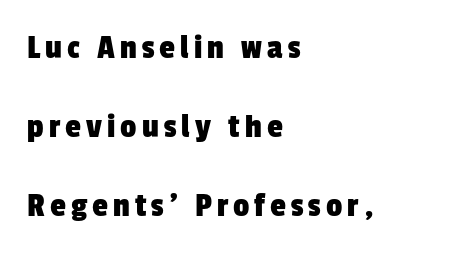
The characters display no serif detailing; their extremities are plain. The vertical gap from one line to the next is large. Typeset ragged right — the left edge is the straight one. Bare-footed words on every line. Here the designer chose a conventional face with non-uniform glyph widths.
